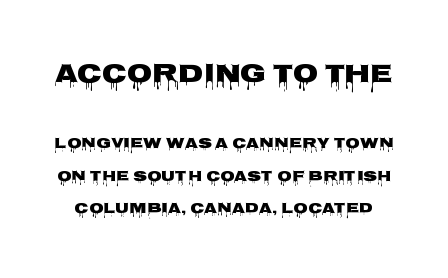
The image shows 26 px bold type, upright; set loose line spacing (2.19x), normal letter spacing, not underlined; the first (top) block is 1.73x larger.
